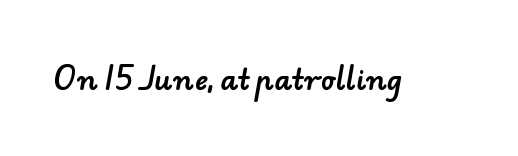
Character widths vary here, with narrow letters taking less room than wide ones. Here the glyphs are tracked normally, forming tight word shapes. Lines of text with bare space underneath. Look at the bottom of the vertical strokes: they stop flat, with no serifs.
